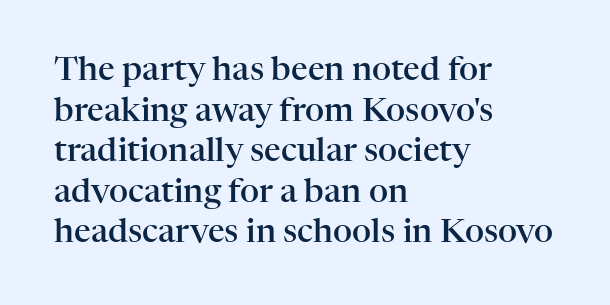
The font is running at a semibold setting, under full bold. A classic flush-left, rag-right setting is used for this passage. Every character sits straight up, as roman type does. Proportional: the letters do not fall into vertical columns. Descenders hang freely into open space.
